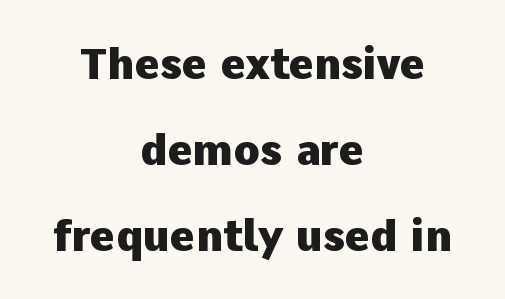
The image shows 43 px heavy sans-serif type, upright; set centered, loose line spacing (2.0x), normal letter spacing, not underlined; low stroke contrast and a medium x-height.
